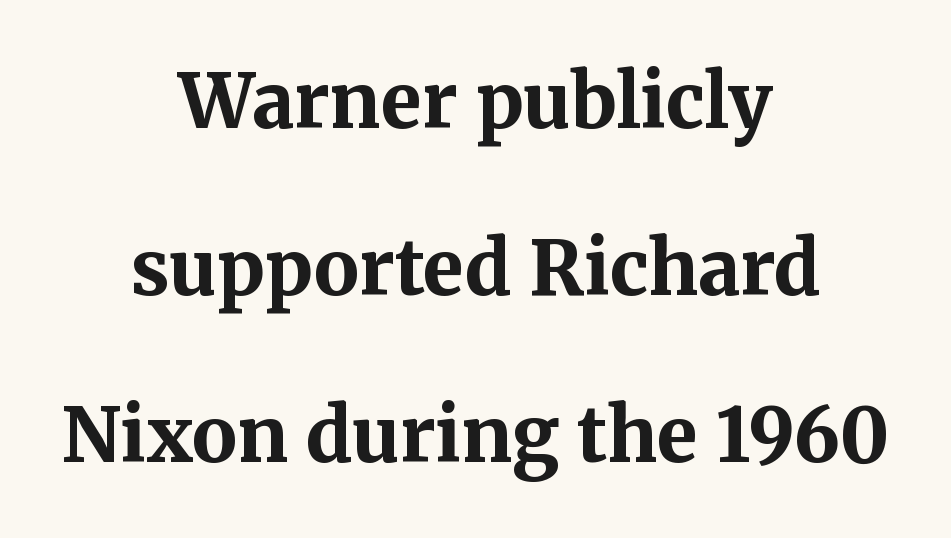
The image shows 75 px bold serif type, upright; set centered, loose line spacing (2.23x), normal letter spacing, not underlined; medium stroke contrast and a medium x-height.
